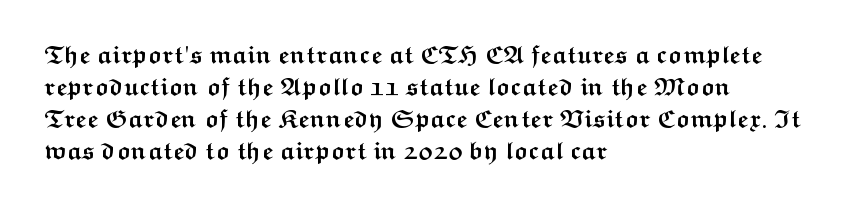
The image shows 25 px bold type, upright; set left-aligned, normal line spacing (1.28x), normal letter spacing, not underlined.
